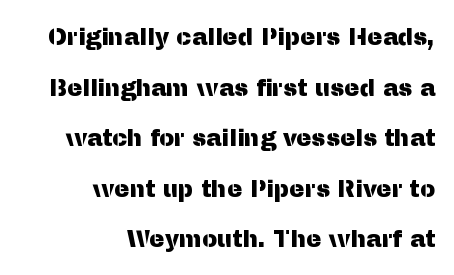
Q: Is the text italic (slanted)? A: No, it is upright.
Q: Is the text underlined? A: No.
Q: How is the paragraph aligned? A: Right-aligned.
Q: Is the spacing between letters normal or unusually wide? A: Normal.
Q: Is the spacing between lines tight, normal or loose? A: Loose.
